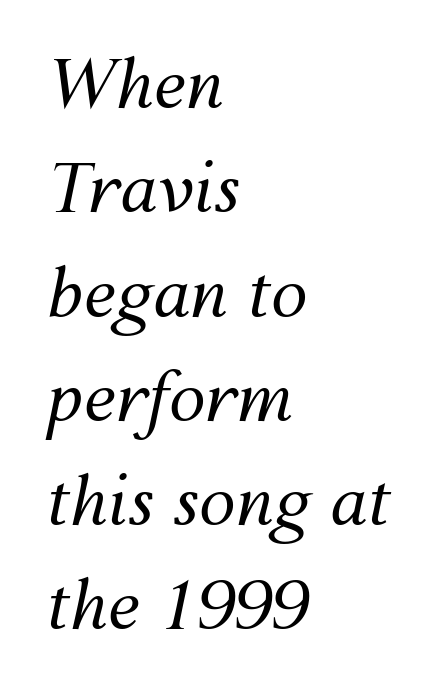
{"italic": "yes", "lean": "right", "slant_degrees": 12, "bold": "no", "weight": "regular", "width": "normal", "stroke_contrast": "medium", "x_height": "medium", "monospaced": "no", "underline": "no", "align": "left", "line_spacing": "normal", "line_spacing_ratio": 1.58, "letter_spacing": "normal", "letter_spacing_em": 0.0, "glyph_px": 66}
